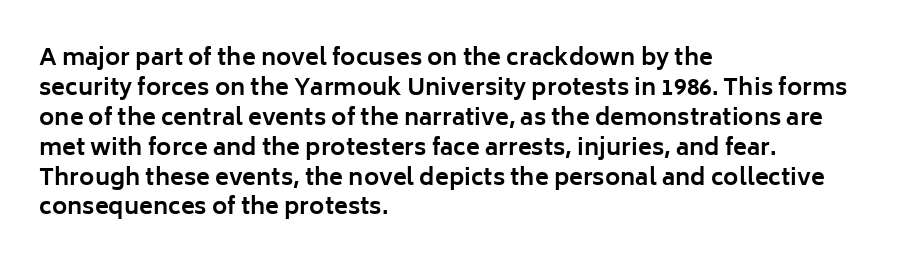
Designer's note — italics off, roman on. Clear beneath every line of the passage. Set as a true bold cut, around the 700 mark. How would I describe the line gaps? Plain and ordinary.
